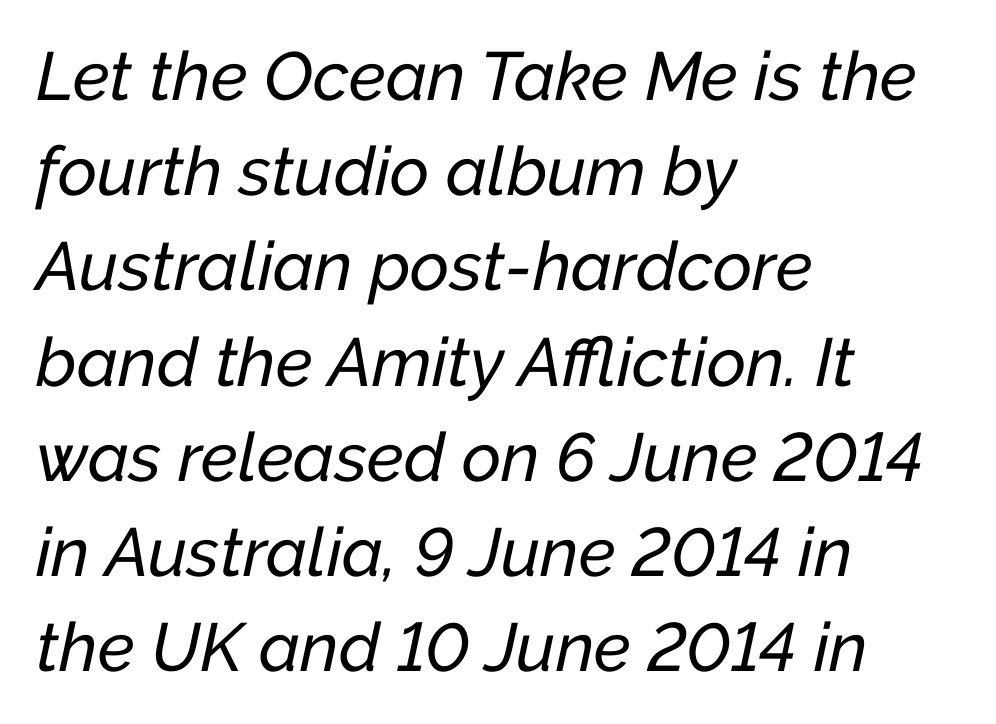
The leading is moderate, giving the passage an even texture. If you drew a ruler down the left edge, every line would touch it. The passage shown leans; its letterforms are oblique. A clean baseline with only descenders dipping below it.
